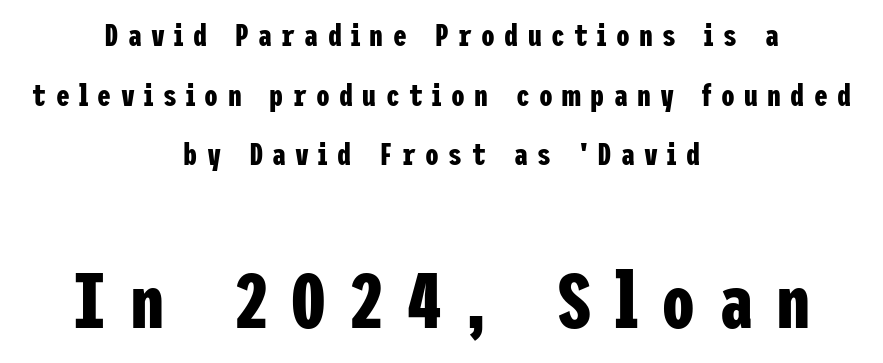
Honestly, there is no underline to notice here at all. Visually the block forms a symmetrical silhouette, jagged on both flanks. Notice the wide empty band between every row — that's loose leading. You can tell it's not italic because the verticals are truly vertical.
